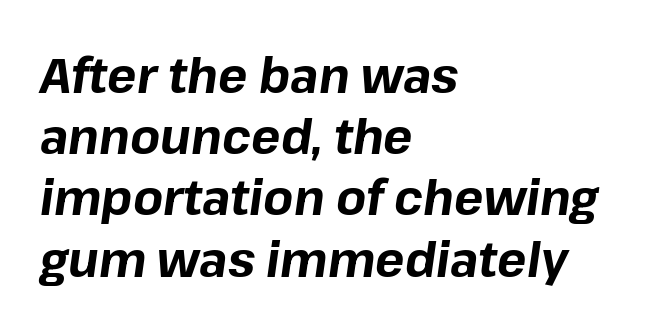
Inter-character spacing is left at the font's built-in metrics. A normal amount of white space separates one row of letters from the next. The glyphs have the mass of a bold cut. In CSS terms this would be text-align: left. The glyphs look as if they've been sheared to an angle.
